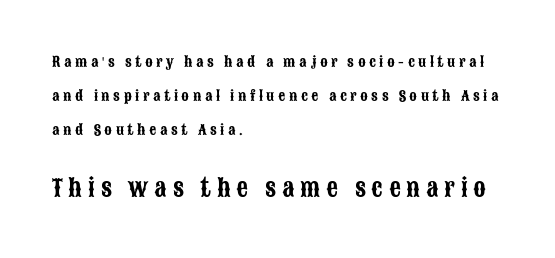
Q: Is the text italic (slanted)? A: No, it is upright.
Q: Is the text underlined? A: No.
Q: How is the paragraph aligned? A: Left-aligned.
Q: Is the spacing between letters normal or unusually wide? A: Unusually wide.
Q: Is the spacing between lines tight, normal or loose? A: Loose.
Q: Which block of text is set in a larger size, the first (top) or the second (bottom)? A: The second (bottom) one.
